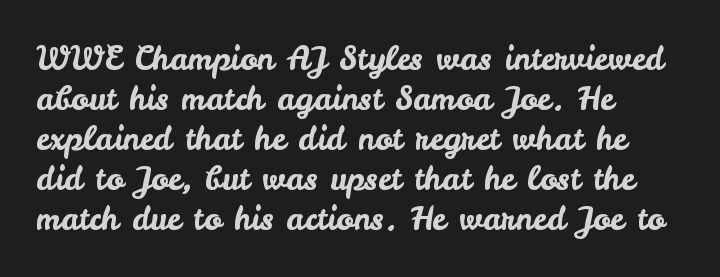
Q: Is the text italic (slanted)? A: Yes.
Q: Is the typeface a serif or a sans-serif typeface? A: Sans-serif.
Q: Is the text underlined? A: No.
Q: How is the paragraph aligned? A: Left-aligned.
Q: Is the spacing between letters normal or unusually wide? A: Normal.
Q: Is the spacing between lines tight, normal or loose? A: Normal.
Q: Width (condensed, normal, or wide)? A: Normal.
Q: Stroke contrast? A: Low.
Q: x-height? A: Small.
Q: Monospaced? A: No.
